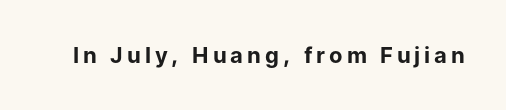
Weight check: bold — yes, fully. Rule under the text: the space is simply empty. Quick note: not italic, upright.
